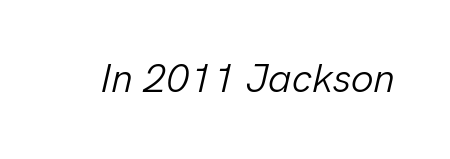
The image shows 40 px light type, italic (leaning right); set normal letter spacing, not underlined; low stroke contrast and a medium x-height.
